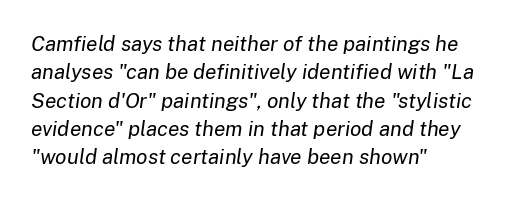
The image shows 21 px text type, italic (leaning right); set left-aligned, normal line spacing (1.35x), normal letter spacing, not underlined.
